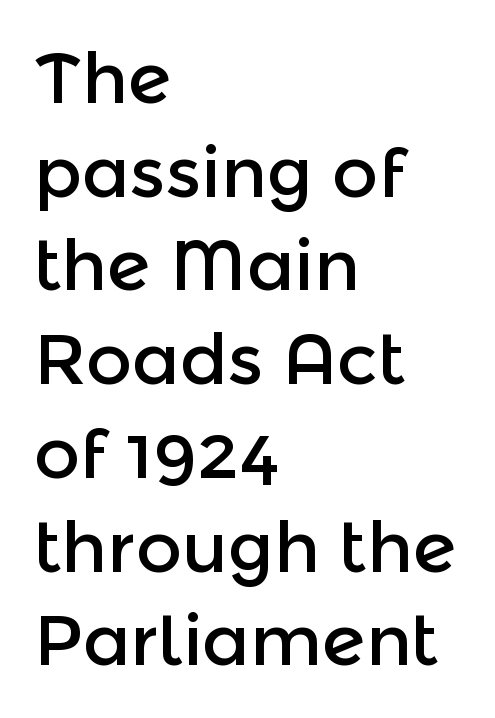
Check the space under the baseline: it is left empty. The typography opts for an upright posture over an oblique one. Looks like regular typesetting: each glyph gets only the width it needs. Which margin do the lines hug? The left one — the right edge is uneven.
